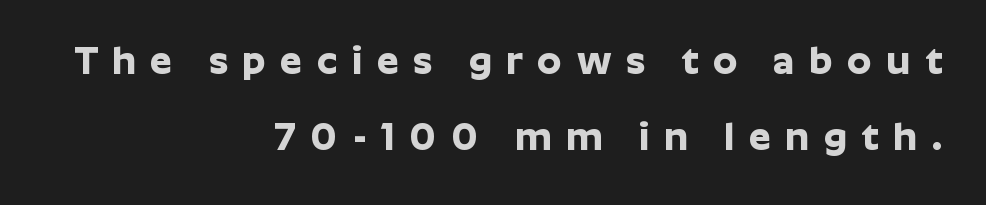
The image shows 39 px bold sans-serif type, upright; set right-aligned, loose line spacing (1.95x), unusually wide letter spacing (+0.37 em), not underlined; low stroke contrast and a medium x-height.
